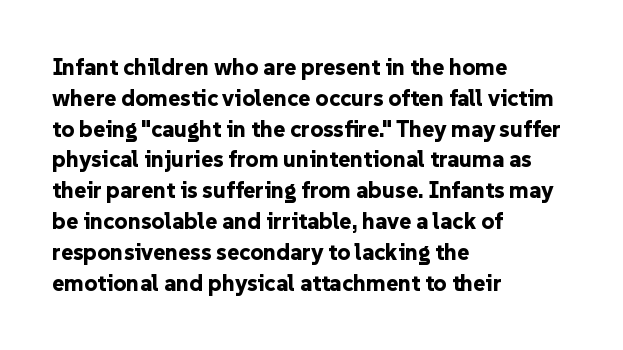
The image shows 23 px bold type, upright; set left-aligned, normal line spacing (1.34x), normal letter spacing, not underlined.
